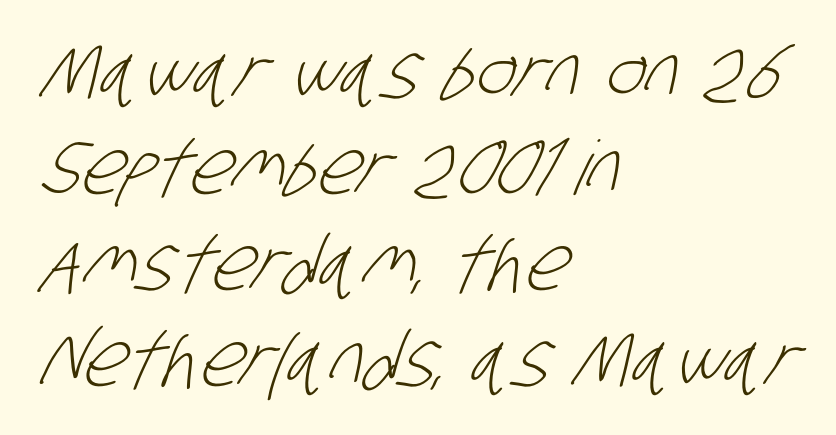
Q: Is the text bold? A: No.
Q: Is the typeface a serif or a sans-serif typeface? A: Sans-serif.
Q: Is the text underlined? A: No.
Q: How is the paragraph aligned? A: Left-aligned.
Q: Is the spacing between letters normal or unusually wide? A: Normal.
Q: Is the spacing between lines tight, normal or loose? A: Normal.
Q: Width (condensed, normal, or wide)? A: Condensed.
Q: Stroke contrast? A: Low.
Q: x-height? A: Large.
Q: Monospaced? A: No.
